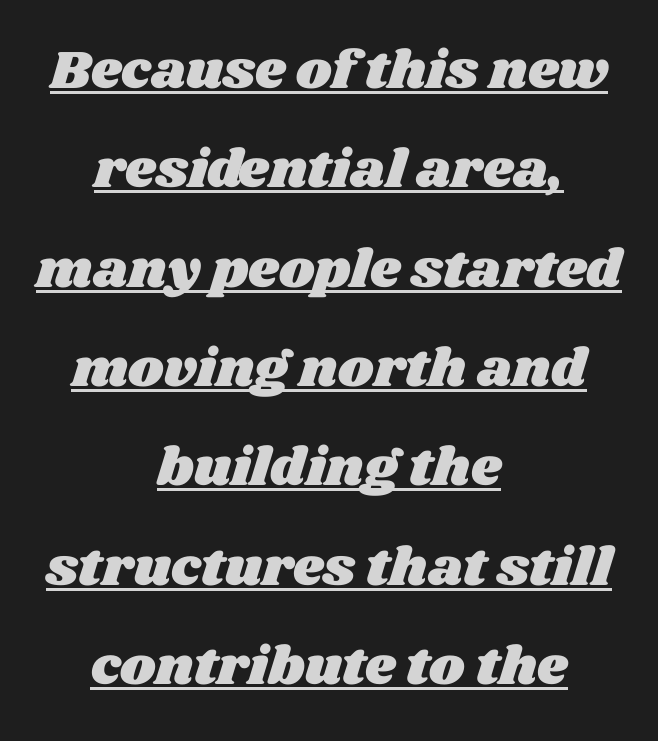
Q: Is the text underlined? A: Yes.
Q: How is the paragraph aligned? A: Centered.
Q: Is the spacing between letters normal or unusually wide? A: Normal.
Q: Width (condensed, normal, or wide)? A: Wide.
Q: Stroke contrast? A: Medium.
Q: x-height? A: Large.
Q: Monospaced? A: No.
